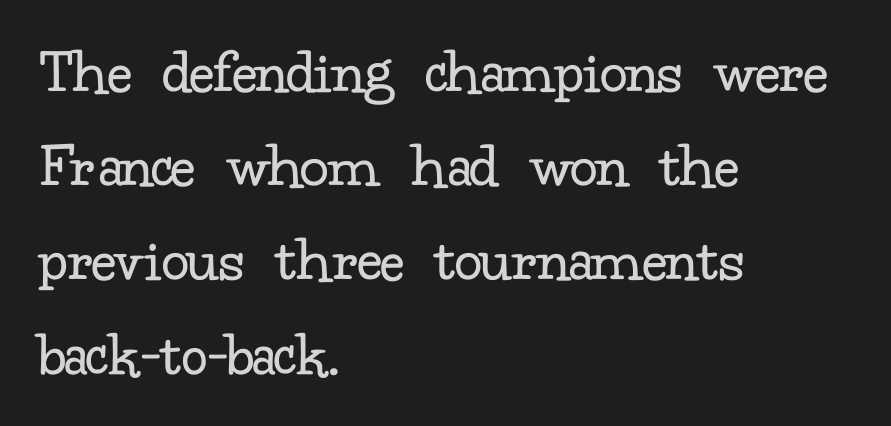
{"serif": "yes", "italic": "no", "bold": "no", "weight": "regular", "width": "normal", "stroke_contrast": "low", "x_height": "small", "monospaced": "no", "underline": "no", "align": "left", "line_spacing": "normal", "line_spacing_ratio": 1.45, "letter_spacing": "normal", "letter_spacing_em": 0.0, "glyph_px": 65}
